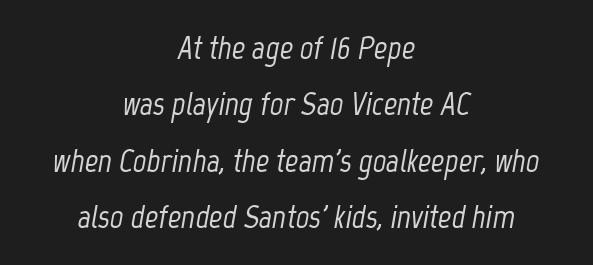
Q: Is the text italic (slanted)? A: Yes, it leans right by about 12 degrees.
Q: Is the text underlined? A: No.
Q: How is the paragraph aligned? A: Centered.
Q: Is the spacing between letters normal or unusually wide? A: Normal.
Q: Width (condensed, normal, or wide)? A: Condensed.
Q: Stroke contrast? A: Low.
Q: x-height? A: Medium.
Q: Monospaced? A: No.
